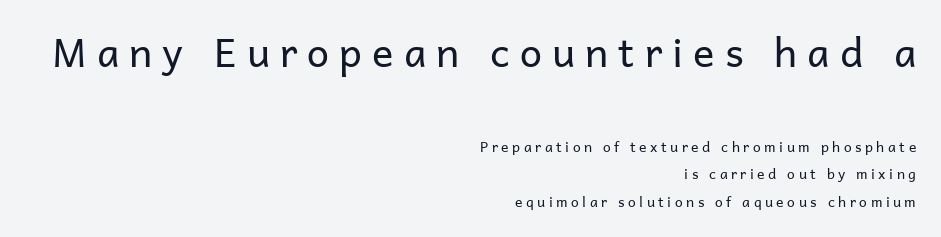
Q: Is the text bold? A: No.
Q: Is the text italic (slanted)? A: No, it is upright.
Q: Is the typeface a serif or a sans-serif typeface? A: Sans-serif.
Q: Is the text underlined? A: No.
Q: How is the paragraph aligned? A: Right-aligned.
Q: Is the spacing between letters normal or unusually wide? A: Unusually wide.
Q: Is the spacing between lines tight, normal or loose? A: Loose.
Q: Which block of text is set in a larger size, the first (top) or the second (bottom)? A: The first (top) one.
Q: Width (condensed, normal, or wide)? A: Normal.
Q: Stroke contrast? A: Low.
Q: x-height? A: Medium.
Q: Monospaced? A: No.
